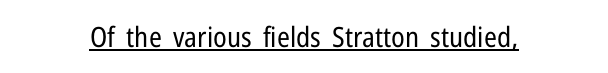
Q: Is the text bold? A: No.
Q: Is the text italic (slanted)? A: No, it is upright.
Q: Is the typeface a serif or a sans-serif typeface? A: Sans-serif.
Q: Is the text underlined? A: Yes.
Q: How is the paragraph aligned? A: Centered.
Q: Is the spacing between letters normal or unusually wide? A: Normal.
Q: Width (condensed, normal, or wide)? A: Condensed.
Q: Stroke contrast? A: Low.
Q: x-height? A: Medium.
Q: Monospaced? A: No.
